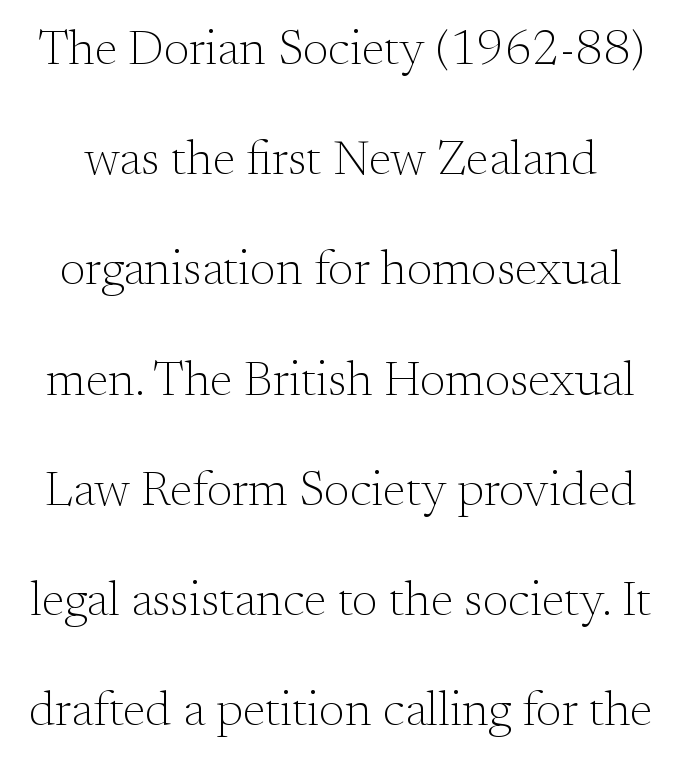
The letters advance in unequal steps, a hallmark of proportional type. The passage shown is typeset with a serif family. These lines stand farther apart than default settings would place them. Descenders hang freely into open space.
